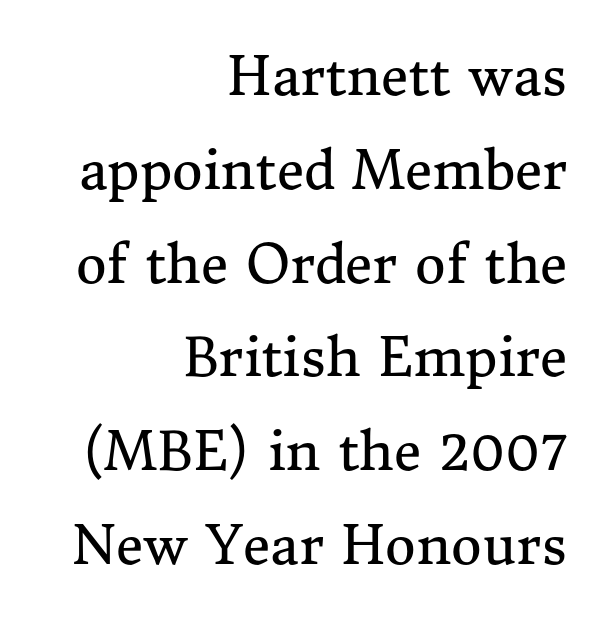
Q: Is the text bold? A: No.
Q: Is the text italic (slanted)? A: No, it is upright.
Q: Is the typeface a serif or a sans-serif typeface? A: Serif.
Q: Is the text underlined? A: No.
Q: How is the paragraph aligned? A: Right-aligned.
Q: Is the spacing between letters normal or unusually wide? A: Normal.
Q: Width (condensed, normal, or wide)? A: Normal.
Q: Stroke contrast? A: Medium.
Q: x-height? A: Medium.
Q: Monospaced? A: No.
